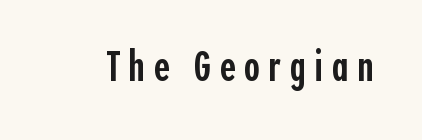
Q: Is the text bold? A: Semi-bold.
Q: Is the text italic (slanted)? A: No, it is upright.
Q: Is the typeface a serif or a sans-serif typeface? A: Sans-serif.
Q: Is the text underlined? A: No.
Q: Is the spacing between letters normal or unusually wide? A: Unusually wide.
Q: Width (condensed, normal, or wide)? A: Condensed.
Q: x-height? A: Medium.
Q: Monospaced? A: No.
